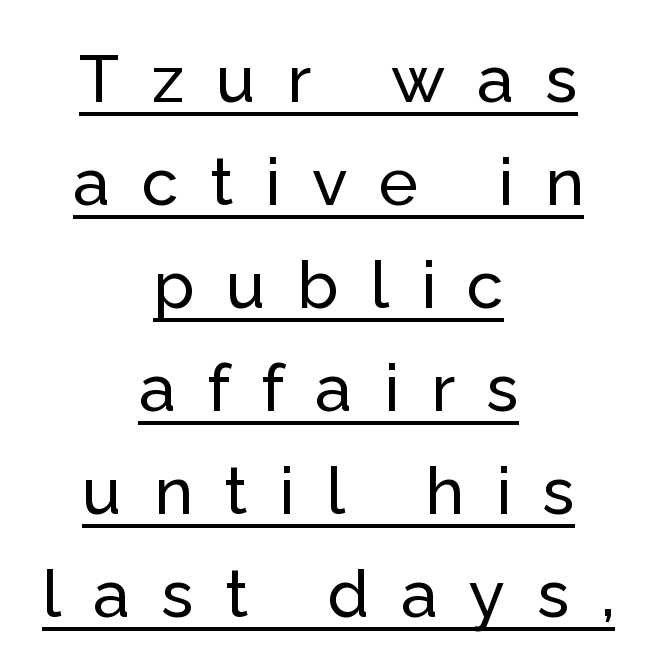
{"serif": "no", "italic": "no", "width": "normal", "stroke_contrast": "low", "x_height": "medium", "monospaced": "no", "underline": "yes", "align": "center", "line_spacing": "normal", "line_spacing_ratio": 1.56, "letter_spacing": "wide", "letter_spacing_em": 0.48, "glyph_px": 66}
